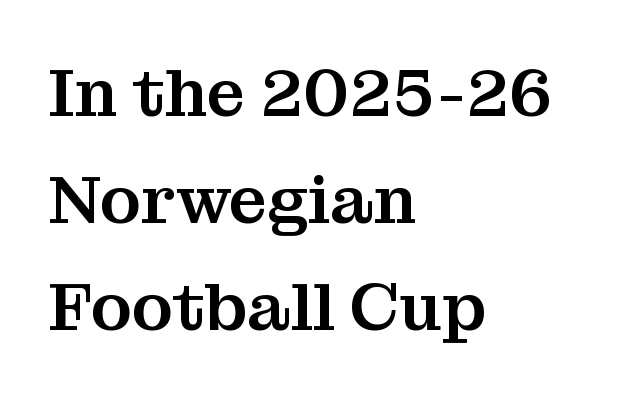
{"serif": "yes", "italic": "no", "width": "normal", "stroke_contrast": "medium", "x_height": "medium", "monospaced": "no", "underline": "no", "align": "left", "line_spacing": "normal", "line_spacing_ratio": 1.57, "letter_spacing": "normal", "letter_spacing_em": 0.0, "glyph_px": 68}
